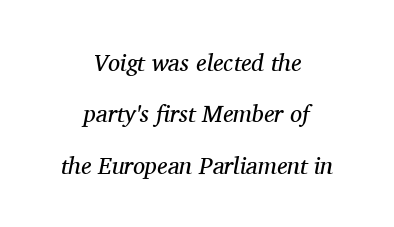
Q: Is the text bold? A: No.
Q: Is the text italic (slanted)? A: Yes, it leans right by about 11 degrees.
Q: Is the text underlined? A: No.
Q: How is the paragraph aligned? A: Centered.
Q: Is the spacing between letters normal or unusually wide? A: Normal.
Q: Is the spacing between lines tight, normal or loose? A: Loose.
